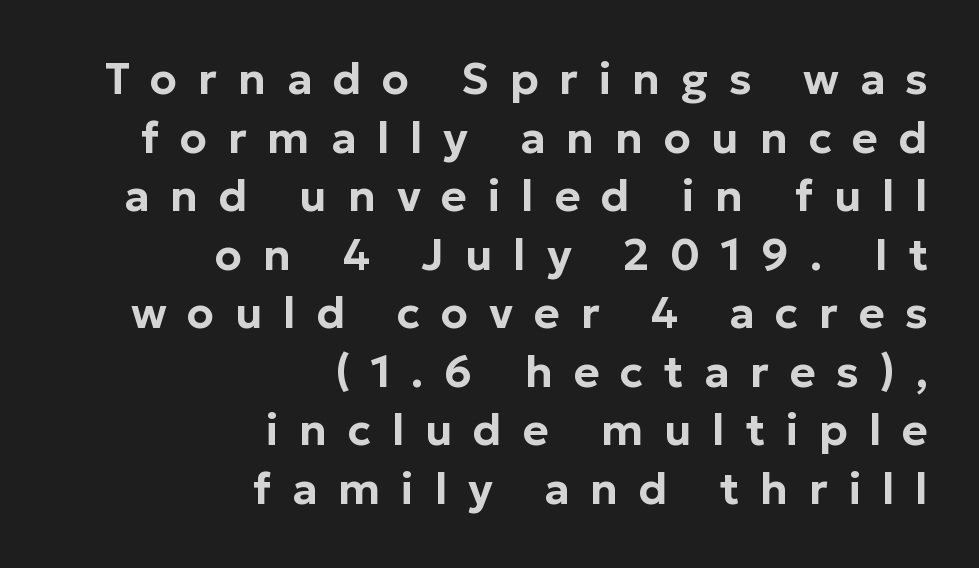
Q: Is the text italic (slanted)? A: No, it is upright.
Q: Is the typeface a serif or a sans-serif typeface? A: Sans-serif.
Q: Is the text underlined? A: No.
Q: How is the paragraph aligned? A: Right-aligned.
Q: Is the spacing between letters normal or unusually wide? A: Unusually wide.
Q: Is the spacing between lines tight, normal or loose? A: Normal.
Q: Width (condensed, normal, or wide)? A: Normal.
Q: Stroke contrast? A: Low.
Q: x-height? A: Medium.
Q: Monospaced? A: No.
